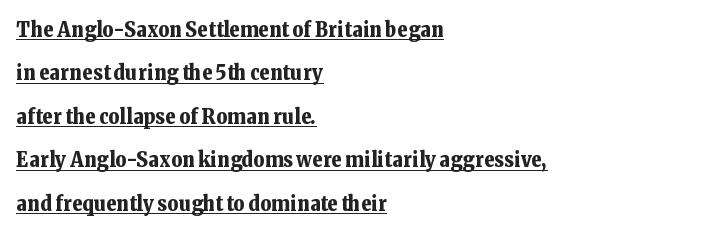
{"italic": "no", "bold": "yes", "underline": "yes", "align": "left", "line_spacing": "loose", "line_spacing_ratio": 2.07, "letter_spacing": "normal", "letter_spacing_em": 0.0, "glyph_px": 21}
